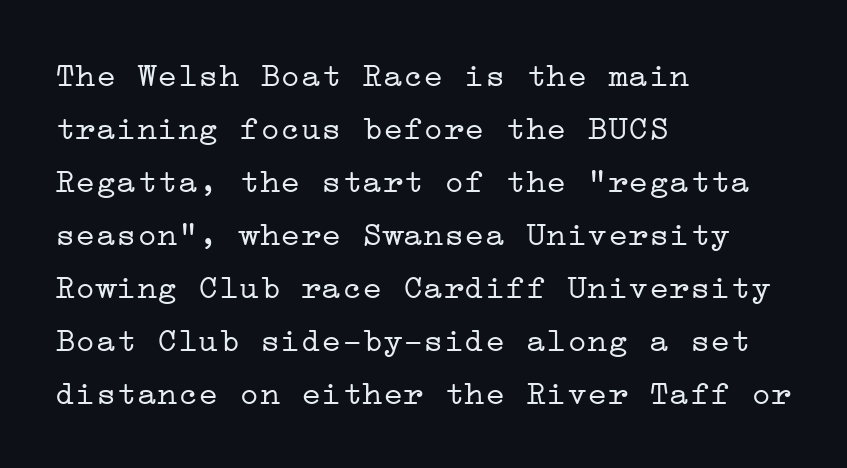
Q: Is the text bold? A: No.
Q: Is the text italic (slanted)? A: No, it is upright.
Q: Is the typeface a serif or a sans-serif typeface? A: Serif.
Q: Is the text underlined? A: No.
Q: How is the paragraph aligned? A: Left-aligned.
Q: Is the spacing between letters normal or unusually wide? A: Normal.
Q: Is the spacing between lines tight, normal or loose? A: Normal.
Q: Width (condensed, normal, or wide)? A: Wide.
Q: Stroke contrast? A: Low.
Q: x-height? A: Medium.
